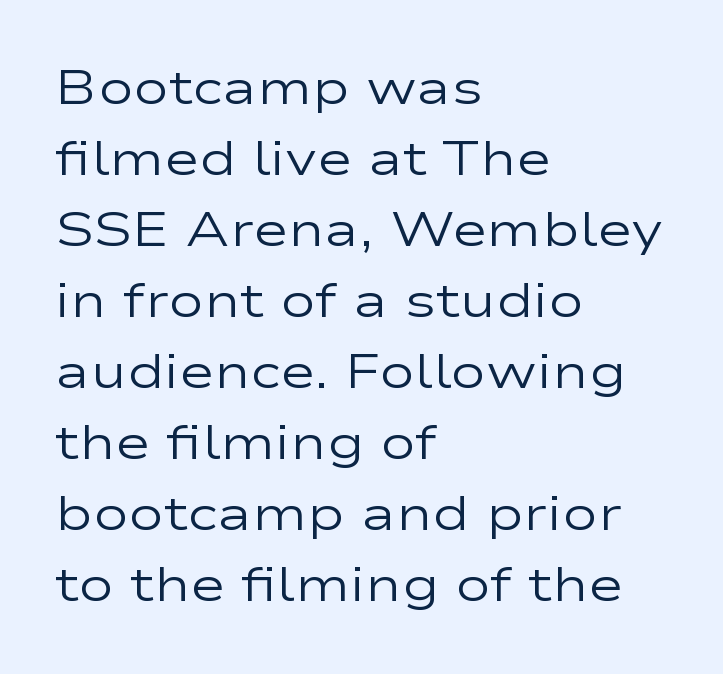
Q: Is the text bold? A: No.
Q: Is the text italic (slanted)? A: No, it is upright.
Q: Is the typeface a serif or a sans-serif typeface? A: Sans-serif.
Q: Is the text underlined? A: No.
Q: How is the paragraph aligned? A: Left-aligned.
Q: Is the spacing between letters normal or unusually wide? A: Normal.
Q: Is the spacing between lines tight, normal or loose? A: Normal.
Q: Width (condensed, normal, or wide)? A: Wide.
Q: Stroke contrast? A: Low.
Q: x-height? A: Medium.
Q: Monospaced? A: No.
